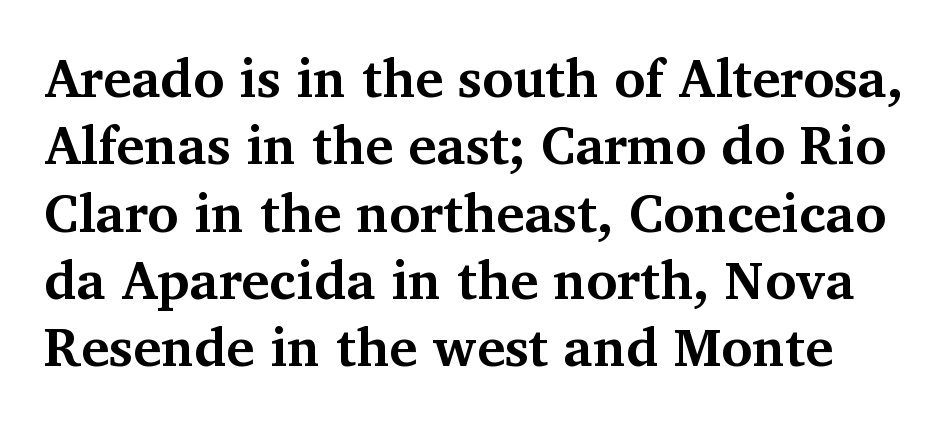
Q: Is the text bold? A: Yes.
Q: Is the text italic (slanted)? A: No, it is upright.
Q: Is the typeface a serif or a sans-serif typeface? A: Serif.
Q: Is the text underlined? A: No.
Q: Is the spacing between letters normal or unusually wide? A: Normal.
Q: Is the spacing between lines tight, normal or loose? A: Normal.
Q: Width (condensed, normal, or wide)? A: Normal.
Q: Stroke contrast? A: Medium.
Q: x-height? A: Medium.
Q: Monospaced? A: No.
